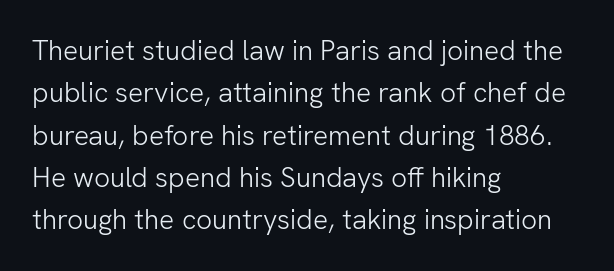
{"serif": "no", "italic": "no", "bold": "no", "weight": "light", "width": "normal", "stroke_contrast": "low", "x_height": "medium", "monospaced": "no", "underline": "no", "align": "left", "line_spacing": "normal", "line_spacing_ratio": 1.51, "letter_spacing": "normal", "letter_spacing_em": 0.0, "glyph_px": 28}
